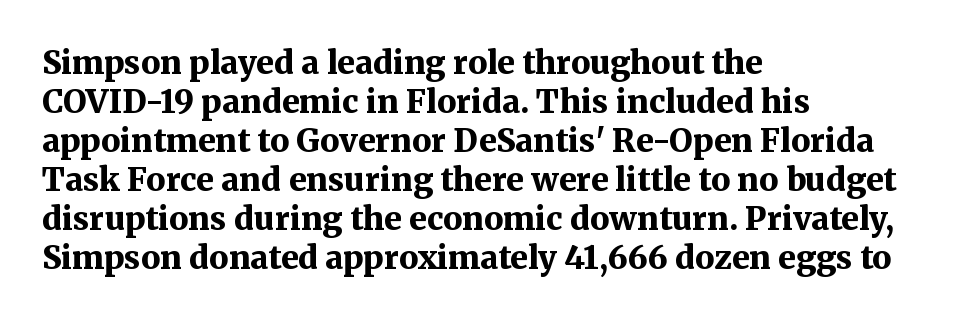
Default kerning and tracking; the words read as compact shapes. Is the block centered? No — it sits flush against the left margin. Unlike italic type, these characters show no tilt at all. The letters advance in unequal steps, a hallmark of proportional type. Notice how thick the strokes are: this is what a full bold looks like. The area under the type is left untouched.
